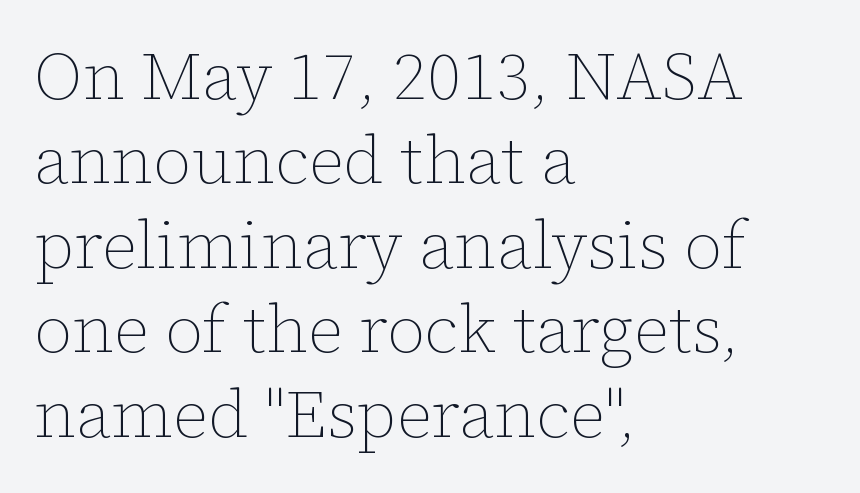
The zone under the glyphs is completely vacant. A typesetter would call this proportional, since set widths differ per character. Leading matches the norm, producing a regular column. The type sits square on the baseline with zero lean. Nobody touched the tracking dial on this one. The strokes are not fattened; the text isn't bold.
